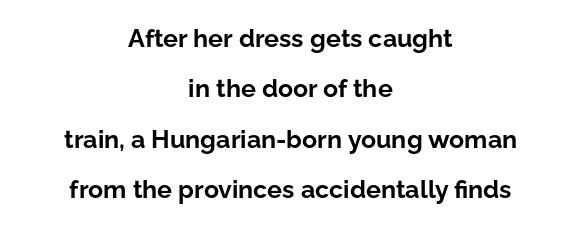
The image shows 25 px bold type, upright; set centered, loose line spacing (2.02x), normal letter spacing, not underlined.
